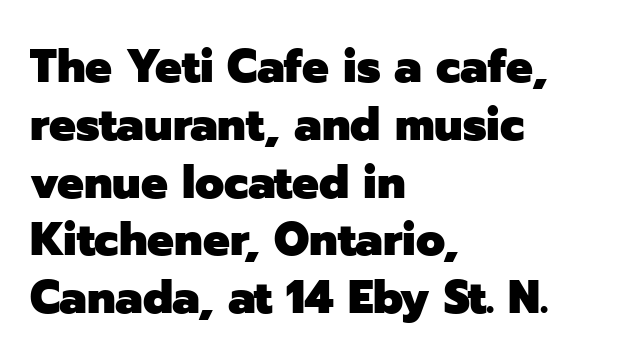
Q: Is the text bold? A: Yes.
Q: Is the text italic (slanted)? A: No, it is upright.
Q: Is the typeface a serif or a sans-serif typeface? A: Sans-serif.
Q: Is the text underlined? A: No.
Q: How is the paragraph aligned? A: Left-aligned.
Q: Is the spacing between letters normal or unusually wide? A: Normal.
Q: Width (condensed, normal, or wide)? A: Normal.
Q: Stroke contrast? A: Low.
Q: x-height? A: Medium.
Q: Monospaced? A: No.
